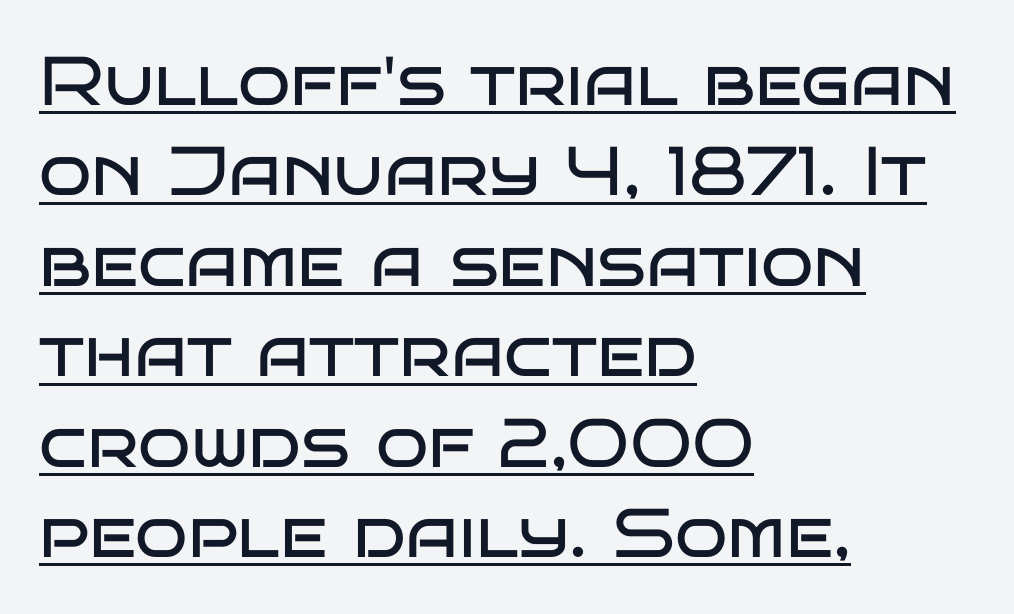
The image shows 69 px regular-weight, wide sans-serif type, upright; set left-aligned, normal line spacing (1.31x), normal letter spacing, underlined; low stroke contrast and a large x-height.
